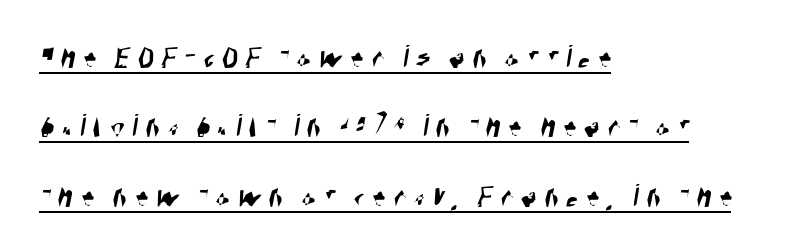
{"serif": "no", "width": "condensed", "stroke_contrast": "high", "x_height": "large", "monospaced": "no", "underline": "yes", "align": "left", "line_spacing": "loose", "line_spacing_ratio": 2.1, "letter_spacing": "wide", "letter_spacing_em": 0.23, "glyph_px": 33}
